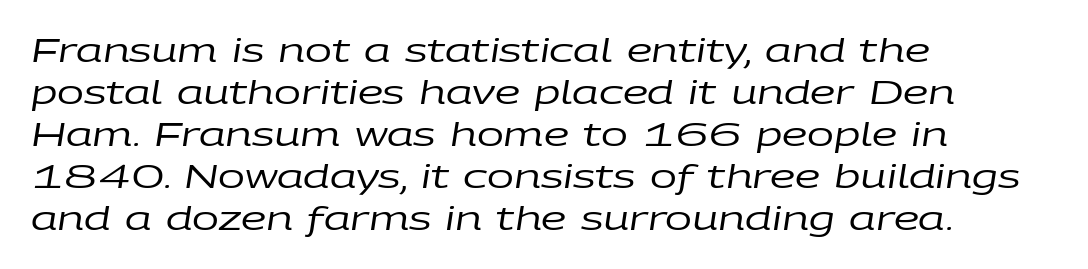
{"italic": "yes", "lean": "right", "slant_degrees": 9, "bold": "no", "weight": "regular", "width": "wide", "stroke_contrast": "low", "x_height": "large", "monospaced": "no", "underline": "no", "align": "left", "line_spacing": "normal", "line_spacing_ratio": 1.31, "letter_spacing": "normal", "letter_spacing_em": 0.0, "glyph_px": 32}
